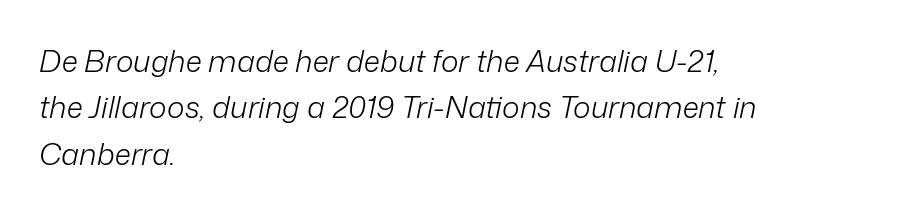
Q: Is the text bold? A: No.
Q: Is the text italic (slanted)? A: Yes, it leans right by about 12 degrees.
Q: Is the text underlined? A: No.
Q: How is the paragraph aligned? A: Left-aligned.
Q: Is the spacing between letters normal or unusually wide? A: Normal.
Q: Is the spacing between lines tight, normal or loose? A: Normal.
Q: Width (condensed, normal, or wide)? A: Normal.
Q: Stroke contrast? A: Low.
Q: x-height? A: Medium.
Q: Monospaced? A: No.
